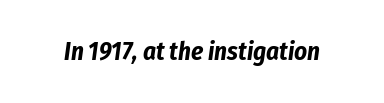
{"italic": "yes", "lean": "right", "slant_degrees": 8, "bold": "yes", "underline": "no", "letter_spacing": "normal", "letter_spacing_em": 0.0, "glyph_px": 25}
